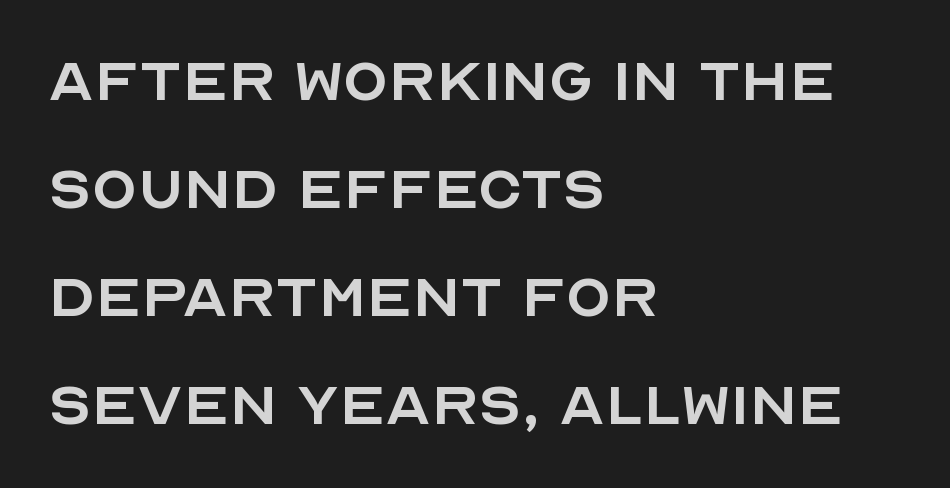
Q: Is the text bold? A: No.
Q: Is the text italic (slanted)? A: No, it is upright.
Q: Is the typeface a serif or a sans-serif typeface? A: Sans-serif.
Q: Is the text underlined? A: No.
Q: How is the paragraph aligned? A: Left-aligned.
Q: Is the spacing between letters normal or unusually wide? A: Normal.
Q: Is the spacing between lines tight, normal or loose? A: Normal.
Q: Width (condensed, normal, or wide)? A: Normal.
Q: x-height? A: Large.
Q: Monospaced? A: No.
